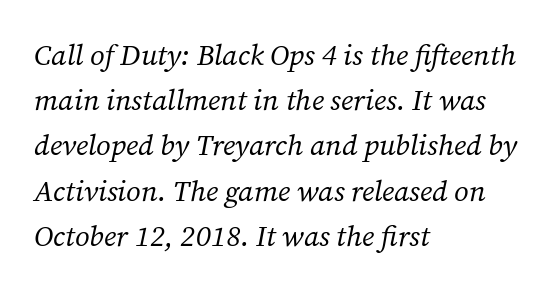
{"serif": "yes", "italic": "yes", "lean": "right", "slant_degrees": 12, "bold": "no", "weight": "regular", "width": "normal", "stroke_contrast": "medium", "x_height": "medium", "monospaced": "no", "underline": "no", "align": "left", "line_spacing": "normal", "line_spacing_ratio": 1.56, "letter_spacing": "normal", "letter_spacing_em": 0.0, "glyph_px": 29}
